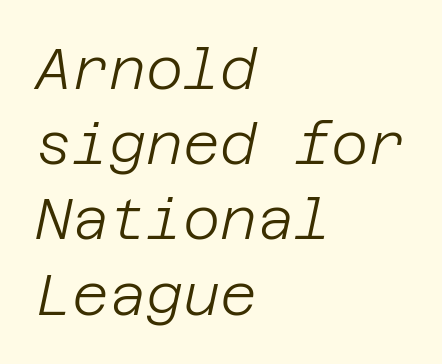
The image shows 57 px light type, italic (leaning right); set left-aligned, normal line spacing (1.32x), normal letter spacing, not underlined; low stroke contrast and a large x-height.
